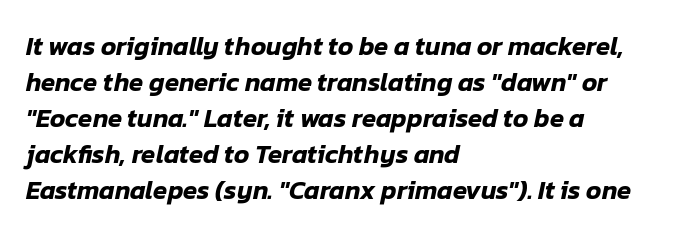
Q: Is the text italic (slanted)? A: Yes, it leans right by about 12 degrees.
Q: Is the text underlined? A: No.
Q: How is the paragraph aligned? A: Left-aligned.
Q: Is the spacing between letters normal or unusually wide? A: Normal.
Q: Is the spacing between lines tight, normal or loose? A: Normal.
